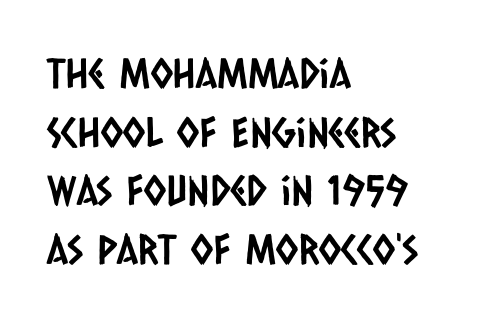
{"serif": "no", "width": "condensed", "stroke_contrast": "low", "x_height": "large", "monospaced": "no", "underline": "no", "align": "left", "line_spacing": "normal", "line_spacing_ratio": 1.43, "letter_spacing": "normal", "letter_spacing_em": 0.0, "glyph_px": 41}
